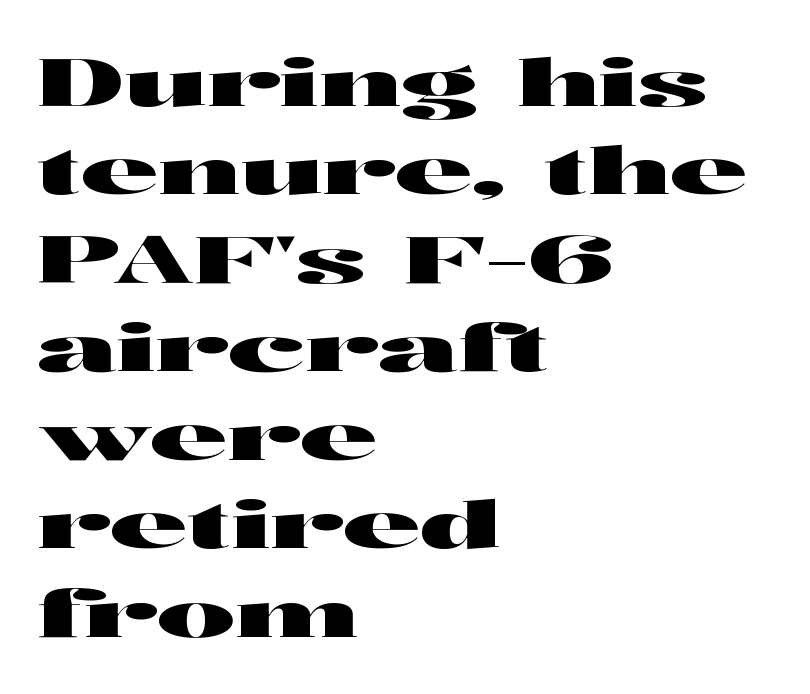
Q: Is the text italic (slanted)? A: No, it is upright.
Q: Is the typeface a serif or a sans-serif typeface? A: Sans-serif.
Q: Is the text underlined? A: No.
Q: How is the paragraph aligned? A: Left-aligned.
Q: Is the spacing between letters normal or unusually wide? A: Normal.
Q: Is the spacing between lines tight, normal or loose? A: Normal.
Q: Width (condensed, normal, or wide)? A: Wide.
Q: Stroke contrast? A: High.
Q: x-height? A: Medium.
Q: Monospaced? A: No.
